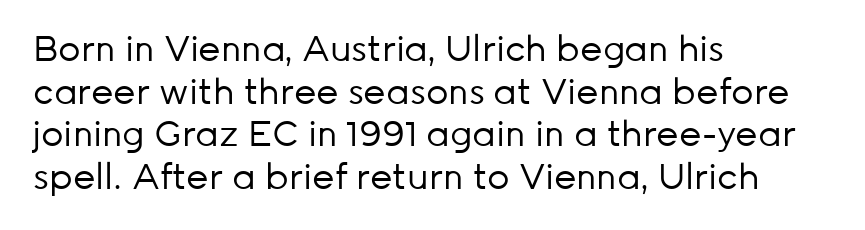
Q: Is the text bold? A: No.
Q: Is the text italic (slanted)? A: No, it is upright.
Q: Is the typeface a serif or a sans-serif typeface? A: Sans-serif.
Q: Is the text underlined? A: No.
Q: How is the paragraph aligned? A: Left-aligned.
Q: Is the spacing between letters normal or unusually wide? A: Normal.
Q: Width (condensed, normal, or wide)? A: Normal.
Q: Stroke contrast? A: Low.
Q: x-height? A: Medium.
Q: Monospaced? A: No.
